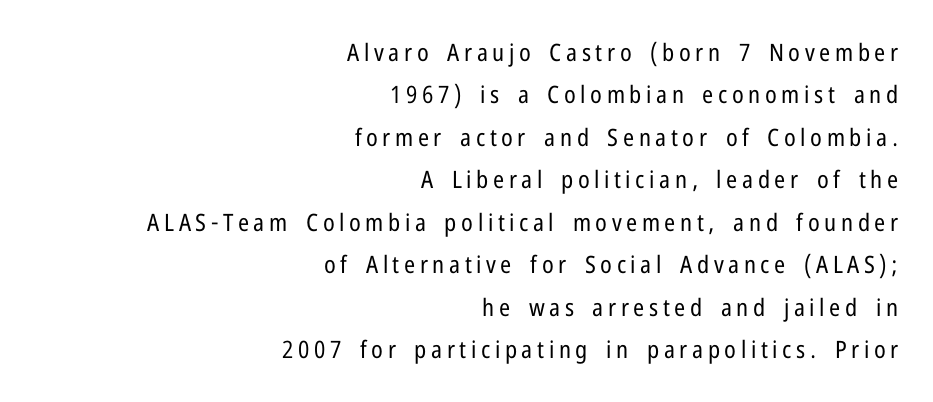
The image shows 24 px text type, upright; set right-aligned, line spacing 1.77x, not underlined.
